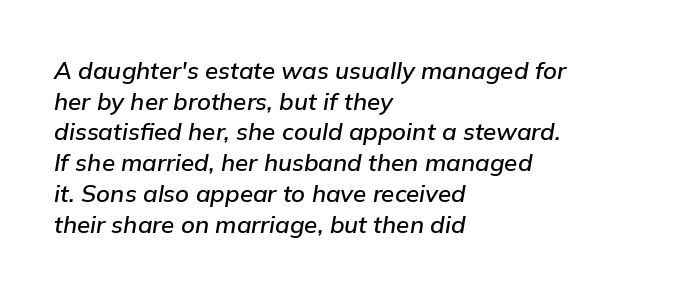
Q: Is the text italic (slanted)? A: Yes, it leans right by about 9 degrees.
Q: Is the text underlined? A: No.
Q: How is the paragraph aligned? A: Left-aligned.
Q: Is the spacing between letters normal or unusually wide? A: Normal.
Q: Is the spacing between lines tight, normal or loose? A: Normal.
